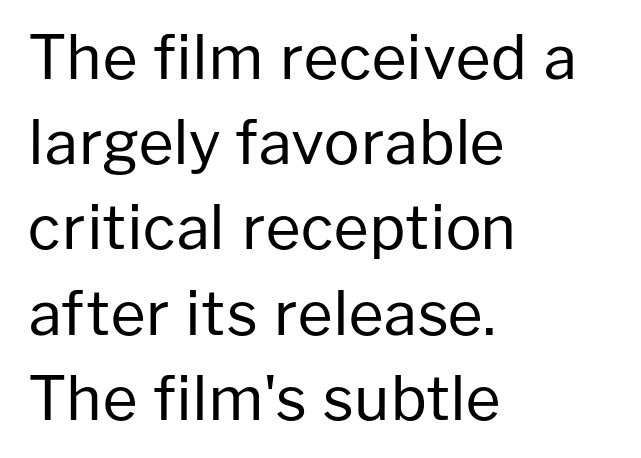
The image shows 60 px regular-weight sans-serif type, upright; set left-aligned, normal line spacing (1.42x), normal letter spacing, not underlined; low stroke contrast and a medium x-height.
